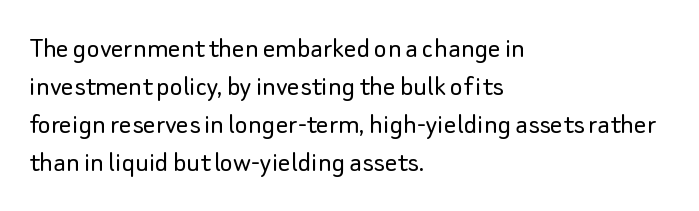
The image shows 31 px light sans-serif type, upright; set left-aligned, line spacing 1.23x, normal letter spacing, not underlined; low stroke contrast and a small x-height.
